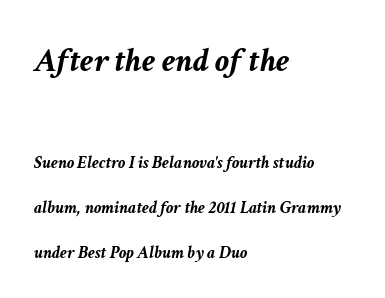
Q: Is the text bold? A: Yes.
Q: Is the text italic (slanted)? A: Yes, it leans right by about 11 degrees.
Q: Is the text underlined? A: No.
Q: How is the paragraph aligned? A: Left-aligned.
Q: Is the spacing between letters normal or unusually wide? A: Normal.
Q: Is the spacing between lines tight, normal or loose? A: Loose.
Q: Which block of text is set in a larger size, the first (top) or the second (bottom)? A: The first (top) one.
Q: Width (condensed, normal, or wide)? A: Normal.
Q: Stroke contrast? A: Low.
Q: x-height? A: Medium.
Q: Monospaced? A: No.
